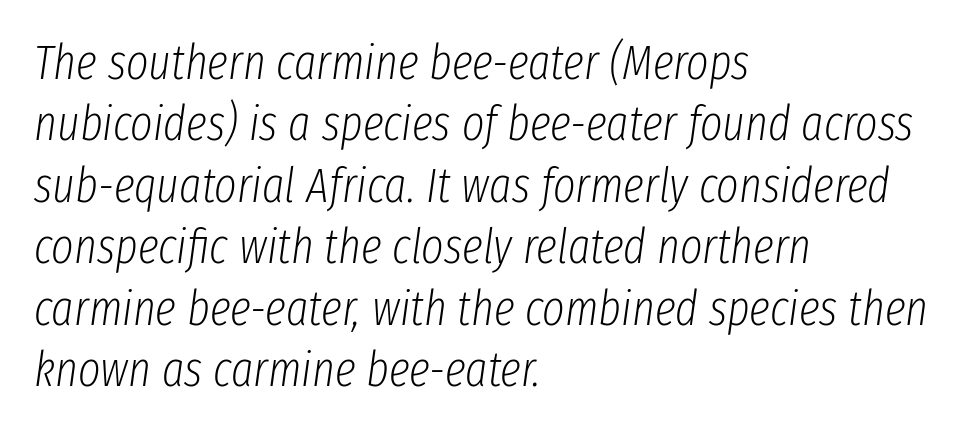
Q: Is the text bold? A: No.
Q: Is the text italic (slanted)? A: Yes, it leans right by about 8 degrees.
Q: Is the text underlined? A: No.
Q: How is the paragraph aligned? A: Left-aligned.
Q: Is the spacing between letters normal or unusually wide? A: Normal.
Q: Is the spacing between lines tight, normal or loose? A: Normal.
Q: Width (condensed, normal, or wide)? A: Condensed.
Q: Stroke contrast? A: Low.
Q: x-height? A: Medium.
Q: Monospaced? A: No.
